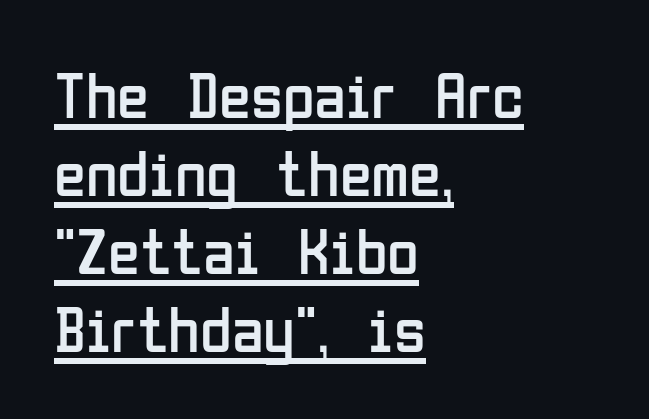
The image shows 65 px regular-weight, condensed sans-serif type, upright; set left-aligned, line spacing 1.2x, normal letter spacing, underlined; low stroke contrast and a medium x-height.
